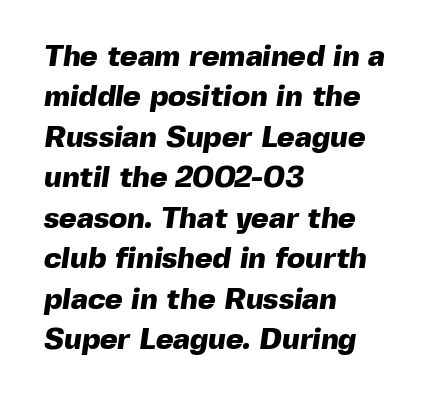
Each word holds together tightly as a unit, with standard inter-letter gaps. The characters display no serif detailing; their extremities are plain. The typesetting leans heavy: a genuine bold. Bare-footed words on every line. Line starts are locked; line ends wander.
